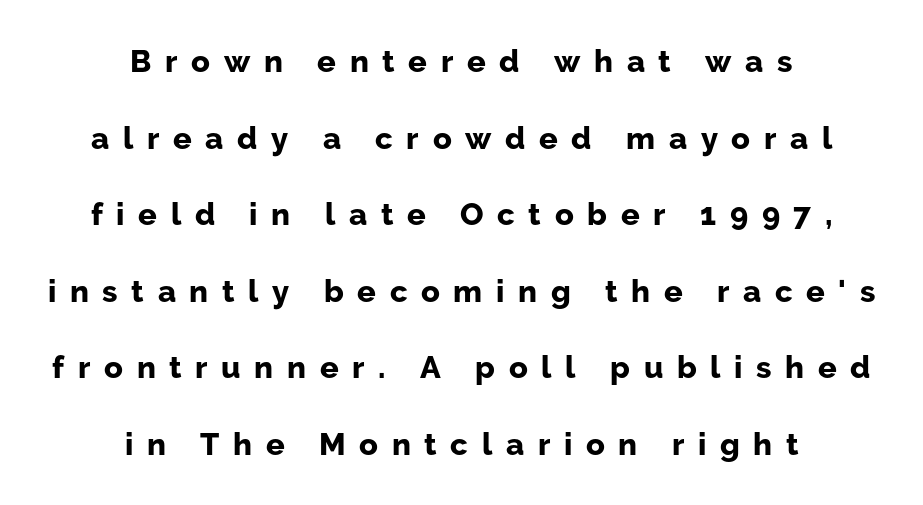
Q: Is the text bold? A: Yes.
Q: Is the text italic (slanted)? A: No, it is upright.
Q: Is the typeface a serif or a sans-serif typeface? A: Sans-serif.
Q: Is the text underlined? A: No.
Q: How is the paragraph aligned? A: Centered.
Q: Is the spacing between letters normal or unusually wide? A: Unusually wide.
Q: Is the spacing between lines tight, normal or loose? A: Loose.
Q: Width (condensed, normal, or wide)? A: Normal.
Q: Stroke contrast? A: Low.
Q: x-height? A: Medium.
Q: Monospaced? A: No.
